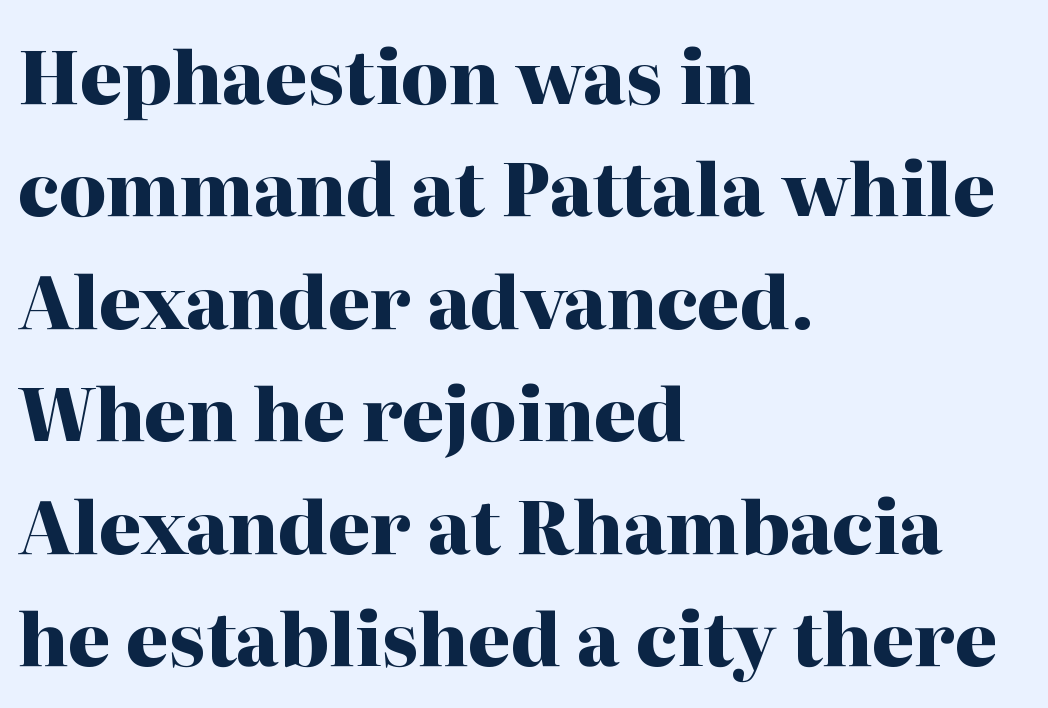
Q: Is the text bold? A: Yes.
Q: Is the text italic (slanted)? A: No, it is upright.
Q: Is the typeface a serif or a sans-serif typeface? A: Serif.
Q: Is the text underlined? A: No.
Q: How is the paragraph aligned? A: Left-aligned.
Q: Is the spacing between letters normal or unusually wide? A: Normal.
Q: Is the spacing between lines tight, normal or loose? A: Normal.
Q: Width (condensed, normal, or wide)? A: Normal.
Q: Stroke contrast? A: High.
Q: x-height? A: Medium.
Q: Monospaced? A: No.
